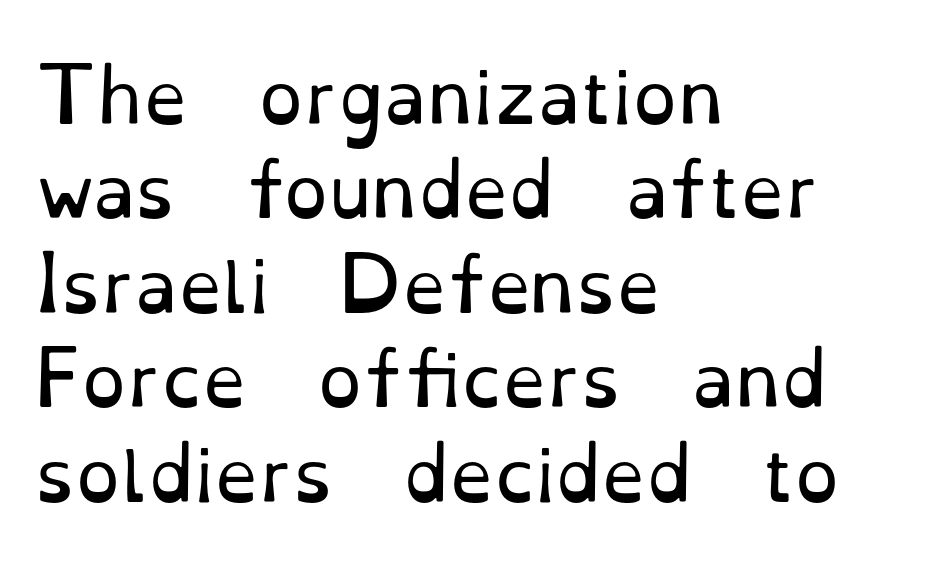
{"italic": "no", "bold": "no", "weight": "regular", "width": "normal", "stroke_contrast": "low", "x_height": "small", "monospaced": "no", "underline": "no", "align": "left", "line_spacing": "normal", "line_spacing_ratio": 1.33, "letter_spacing": "normal", "letter_spacing_em": 0.0, "glyph_px": 71}
